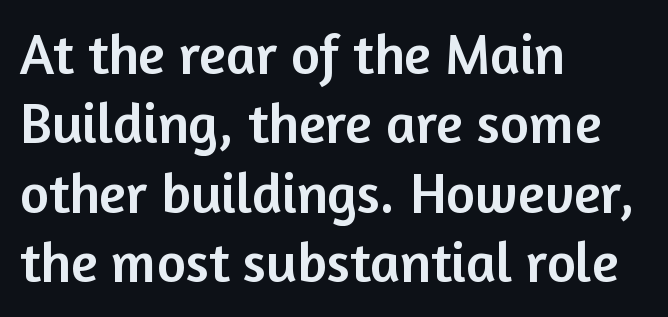
These lines are composed in type without serifs. The font's upright variant was chosen for this text. The ragged edge is on the right, which tells us the setting is flush left. Proportional: the letters do not fall into vertical columns. Caption: standard tracking, unaltered. Underlining? Definitely not there.
